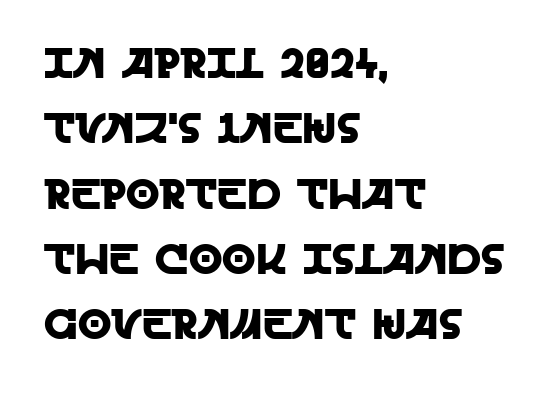
What kind of face is this? One without serifs — a sans. Honestly, there is no underline to notice here at all. This sample keeps an unexceptional amount of space between lines. The face used here is proportionally spaced, like ordinary book or web type. The setting favours the left margin, as ordinary paragraphs usually do. Spacing between characters is what you'd get straight out of the box.
